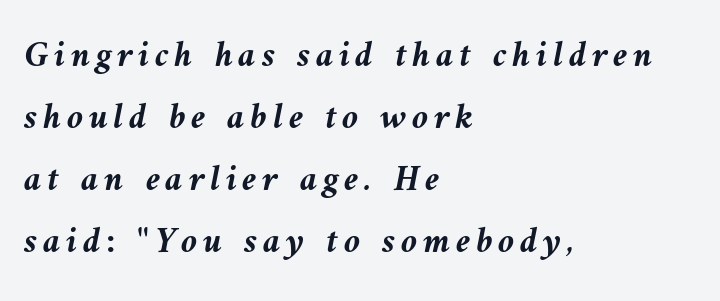
The image shows 37 px semibold type, italic (leaning left); set left-aligned, normal line spacing (1.68x), not underlined; medium stroke contrast and a medium x-height.
